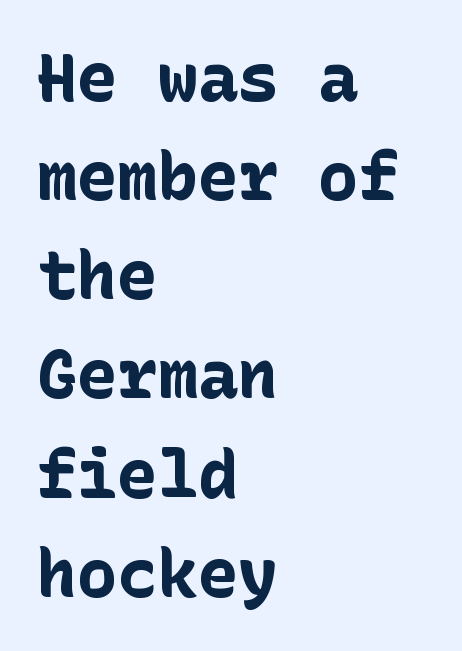
The image shows 67 px bold sans-serif type, upright; set left-aligned, normal line spacing (1.48x), normal letter spacing, not underlined; low stroke contrast and a medium x-height.
